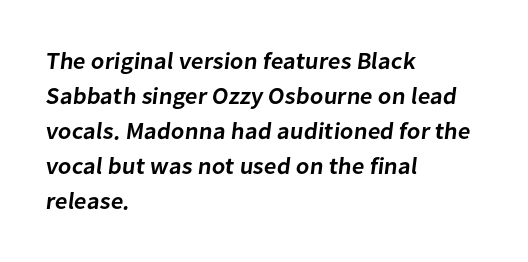
Q: Is the text bold? A: Semi-bold.
Q: Is the text underlined? A: No.
Q: How is the paragraph aligned? A: Left-aligned.
Q: Is the spacing between letters normal or unusually wide? A: Normal.
Q: Is the spacing between lines tight, normal or loose? A: Normal.
